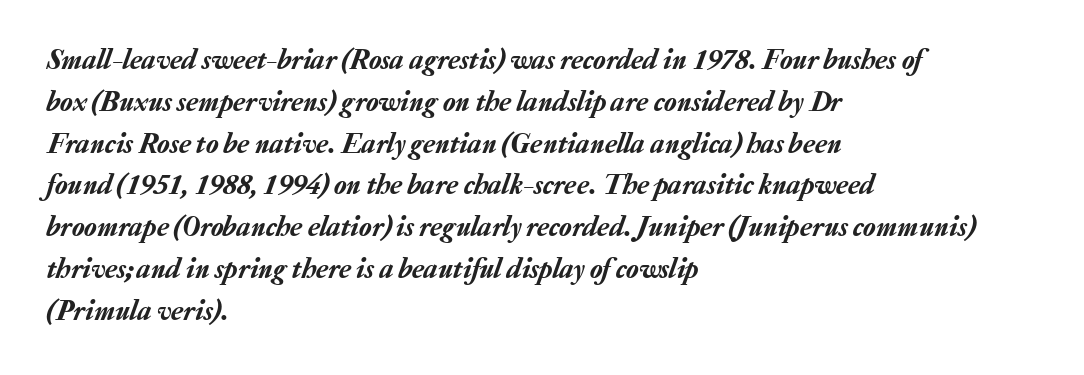
The image shows 29 px text type, italic (leaning right); set left-aligned, normal line spacing (1.44x), normal letter spacing, not underlined; low stroke contrast and a medium x-height.
